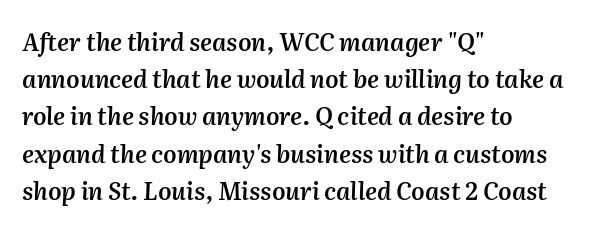
Q: Is the text bold? A: Semi-bold.
Q: Is the text italic (slanted)? A: Yes, it leans right by about 2 degrees.
Q: Is the text underlined? A: No.
Q: How is the paragraph aligned? A: Left-aligned.
Q: Is the spacing between letters normal or unusually wide? A: Normal.
Q: Is the spacing between lines tight, normal or loose? A: Normal.
